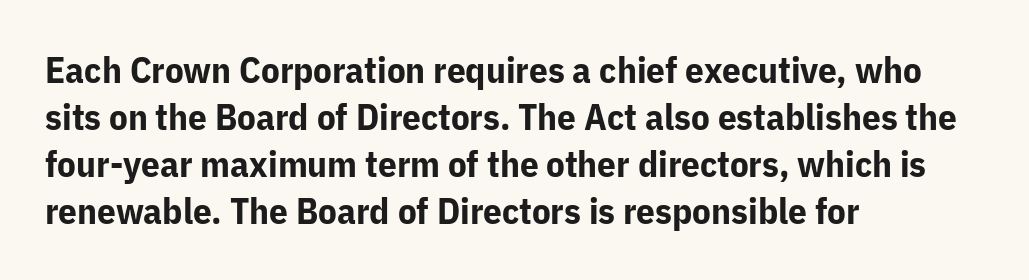
The image shows 37 px bold sans-serif type, upright; set left-aligned, normal line spacing (1.27x), normal letter spacing, not underlined; low stroke contrast and a medium x-height.
